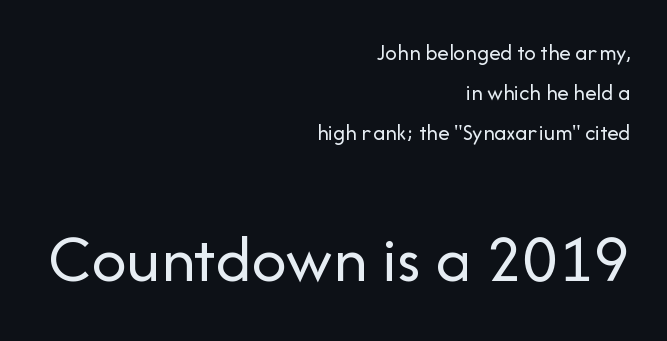
{"serif": "no", "italic": "no", "bold": "no", "weight": "regular", "width": "normal", "stroke_contrast": "low", "x_height": "medium", "monospaced": "no", "underline": "no", "align": "right", "line_spacing_ratio": 1.73, "letter_spacing": "normal", "letter_spacing_em": 0.0, "larger_block": "second", "size_ratio": 3.0, "glyph_px": 69}
